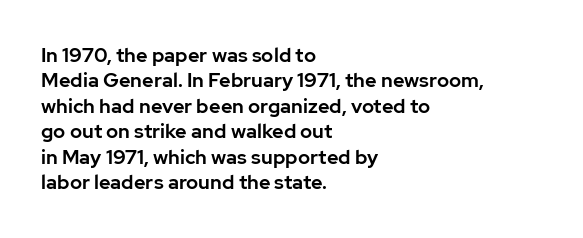
Q: Is the text italic (slanted)? A: No, it is upright.
Q: Is the text underlined? A: No.
Q: How is the paragraph aligned? A: Left-aligned.
Q: Is the spacing between letters normal or unusually wide? A: Normal.
Q: Is the spacing between lines tight, normal or loose? A: Normal.
